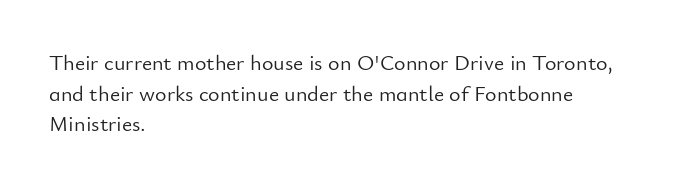
Here the glyphs are tracked normally, forming tight word shapes. This sample keeps an unexceptional amount of space between lines. Every character sits straight up, as roman type does. Each stroke keeps to a modest, everyday thickness or less. This rendering uses left alignment, leaving the right contour irregular. Descenders are the only things crossing below the line.
